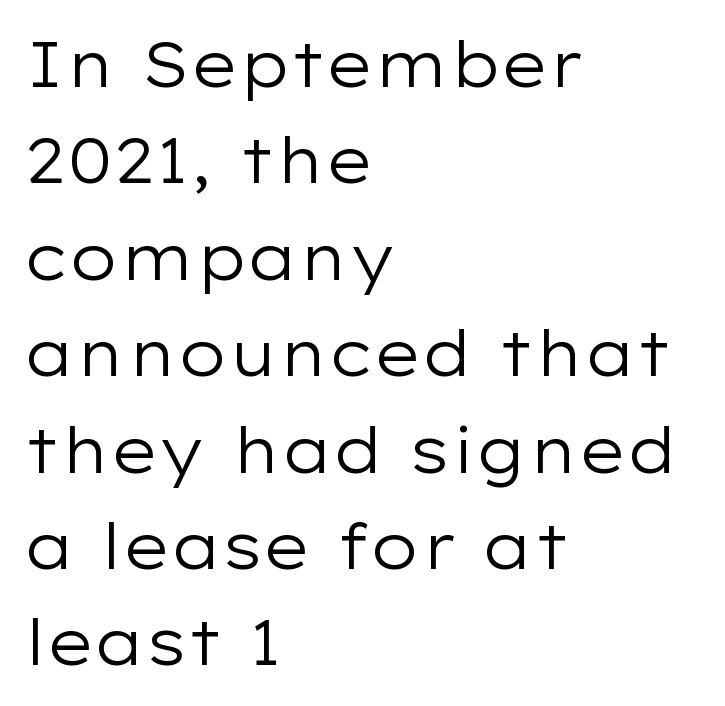
Nothing unusual about the tracking: characters are spaced as the font intends. Proportional: the letters do not fall into vertical columns. Descender tails drop into unmarked territory. The lines sit at an ordinary, default distance from one another.
